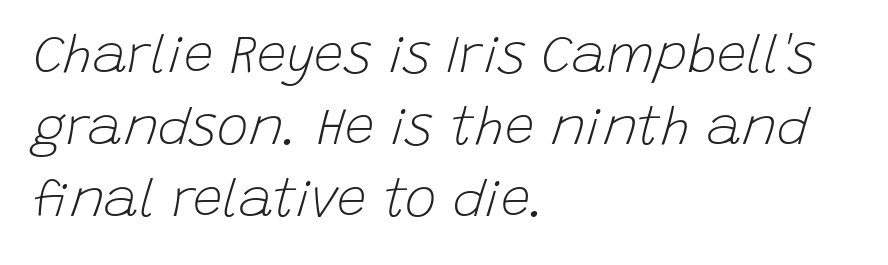
Honestly, the letter spacing is just normal — you wouldn't notice it. Stem width sits at or under what a default text font uses. Reading down the column, the eye jumps a familiar distance to each next line. Here the designer chose a conventional face with non-uniform glyph widths. Is the type slanted? Yes — the strokes lean at a clear angle. The string is rendered with underlining switched off.
